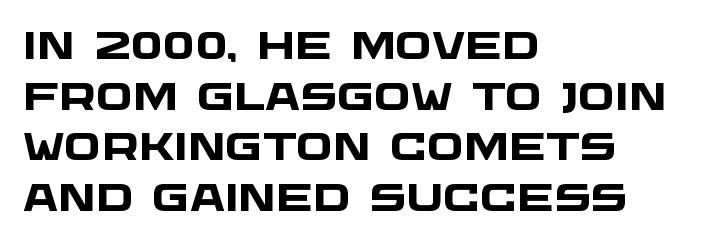
{"serif": "no", "bold": "yes", "weight": "heavy", "width": "wide", "stroke_contrast": "low", "x_height": "large", "monospaced": "no", "underline": "no", "align": "left", "line_spacing": "normal", "line_spacing_ratio": 1.3, "letter_spacing": "normal", "letter_spacing_em": 0.0, "glyph_px": 39}
